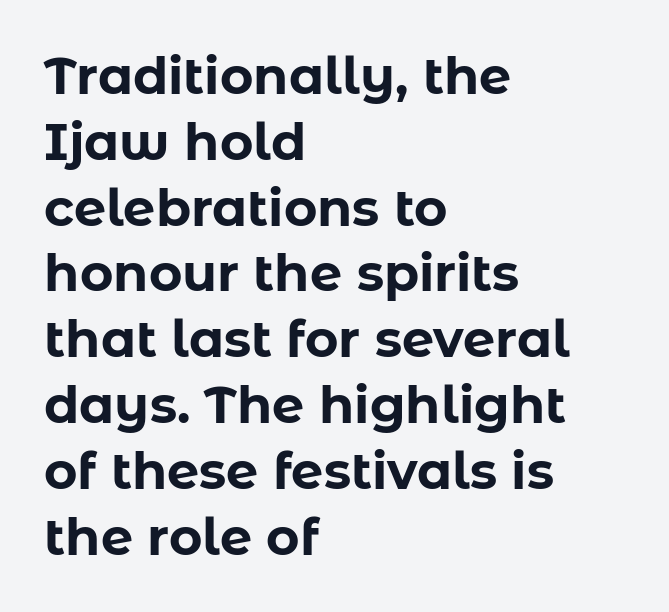
The image shows 51 px bold sans-serif type, upright; set left-aligned, normal line spacing (1.29x), normal letter spacing, not underlined; low stroke contrast and a medium x-height.
